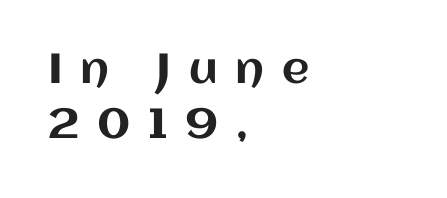
The image shows 42 px text type, upright; set left-aligned, normal line spacing (1.31x), unusually wide letter spacing (+0.42 em), not underlined; medium stroke contrast and a large x-height.
